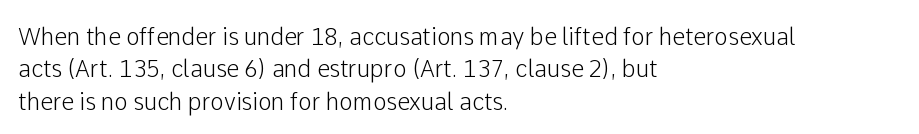
Rule under the text: the space is simply empty. Glyph-to-glyph distance matches everyday printed text. This block has exactly the height ordinary leading produces. Every character sits straight up, as roman type does. Teacher's note: observe the even left margin — that is flush-left alignment.
